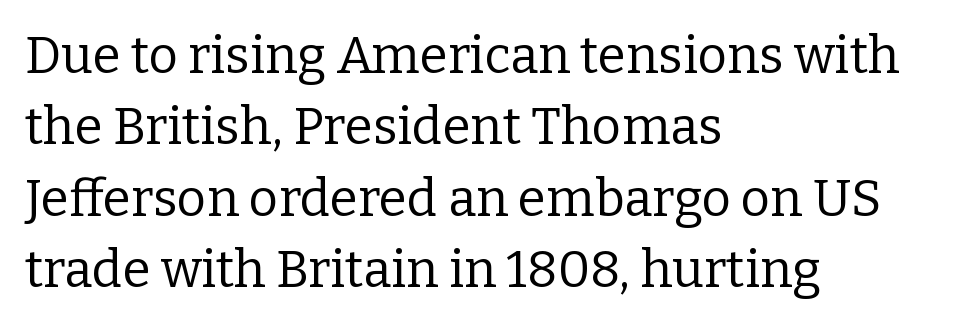
{"serif": "yes", "italic": "no", "bold": "no", "weight": "regular", "width": "normal", "stroke_contrast": "low", "x_height": "medium", "monospaced": "no", "underline": "no", "align": "left", "line_spacing": "normal", "line_spacing_ratio": 1.4, "letter_spacing": "normal", "letter_spacing_em": 0.0, "glyph_px": 51}
